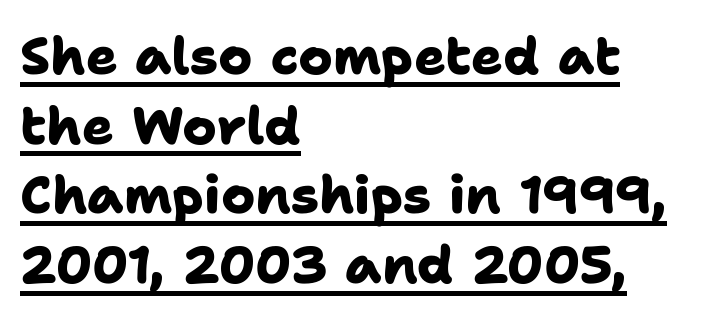
{"serif": "no", "bold": "yes", "weight": "heavy", "width": "normal", "stroke_contrast": "low", "x_height": "medium", "monospaced": "no", "underline": "yes", "align": "left", "line_spacing": "normal", "line_spacing_ratio": 1.34, "letter_spacing": "normal", "letter_spacing_em": 0.0, "glyph_px": 52}
